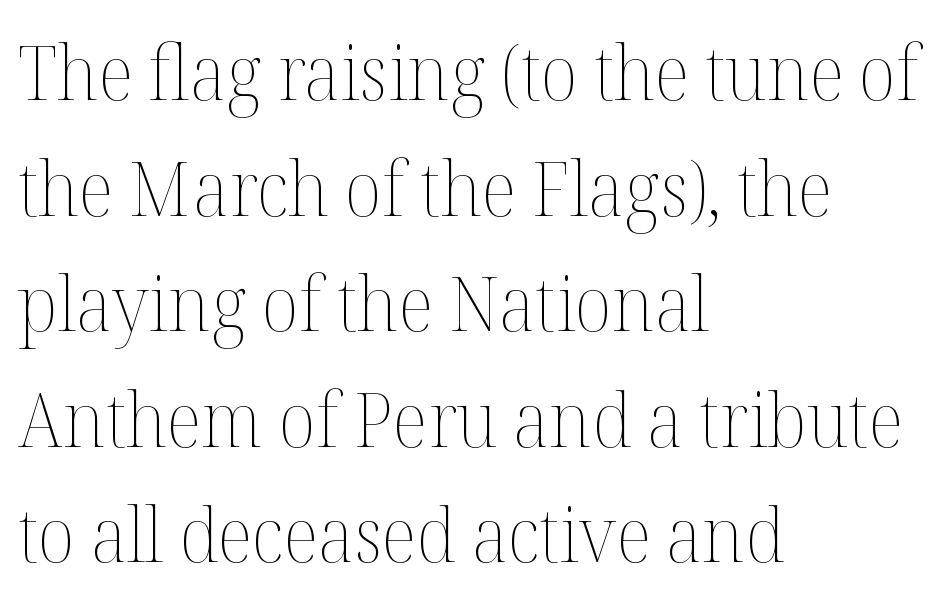
Between one letter and the next there's only the usual sliver of space. Lines of text with bare space underneath. Stroke mass is kept to a normal reading level or below. Italic? Not at all — the glyphs are vertical.
